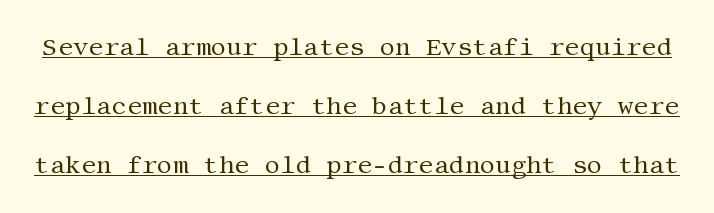
Q: Is the text bold? A: No.
Q: Is the text italic (slanted)? A: No, it is upright.
Q: Is the text underlined? A: Yes.
Q: Is the spacing between letters normal or unusually wide? A: Normal.
Q: Is the spacing between lines tight, normal or loose? A: Loose.
